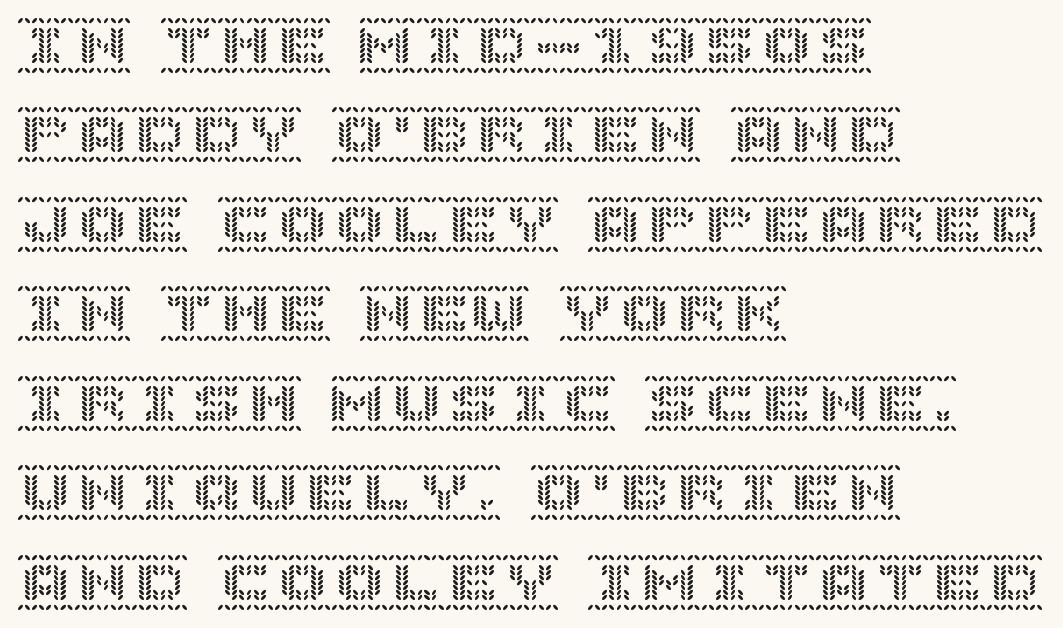
Q: Is the text italic (slanted)? A: No, it is upright.
Q: Is the text underlined? A: No.
Q: How is the paragraph aligned? A: Left-aligned.
Q: Is the spacing between letters normal or unusually wide? A: Normal.
Q: Is the spacing between lines tight, normal or loose? A: Normal.
Q: Width (condensed, normal, or wide)? A: Normal.
Q: x-height? A: Large.
